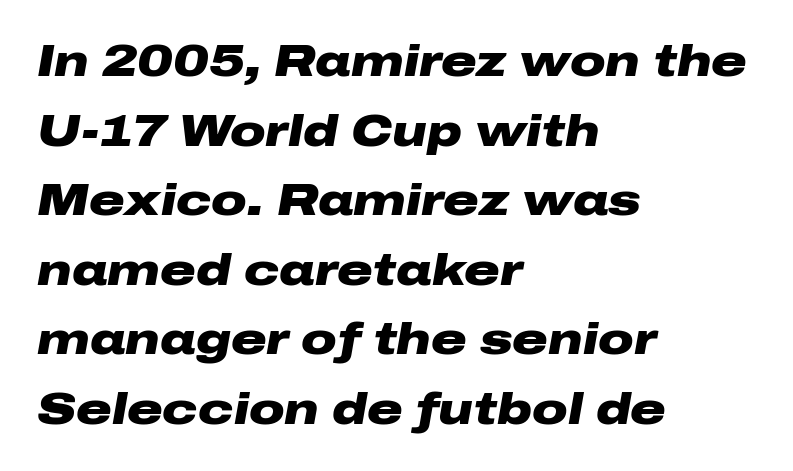
The font is running at its bold setting. Italic: yes, the glyphs are oblique. Horizontal bands of white between lines are of average thickness. The ragged edge is on the right, which tells us the setting is flush left.
